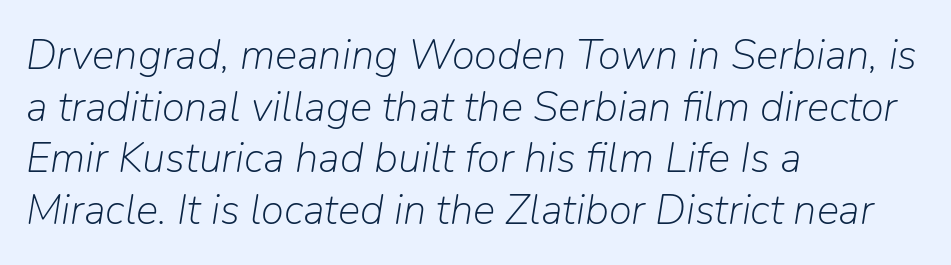
{"italic": "yes", "lean": "right", "slant_degrees": 9, "bold": "no", "weight": "light", "width": "normal", "stroke_contrast": "low", "x_height": "medium", "monospaced": "no", "underline": "no", "align": "left", "line_spacing_ratio": 1.23, "letter_spacing": "normal", "letter_spacing_em": 0.0, "glyph_px": 42}
